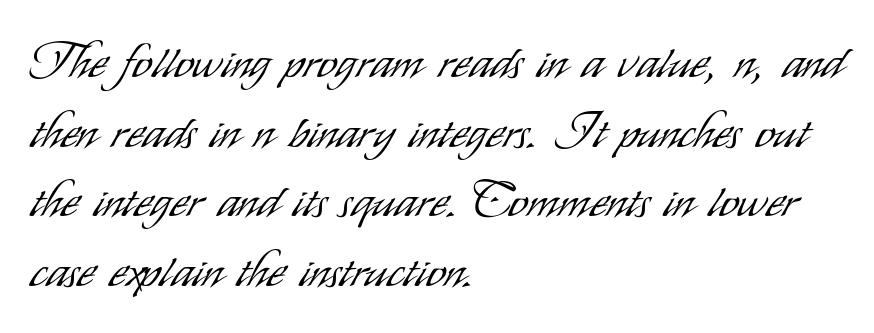
Q: Is the text bold? A: No.
Q: Is the text italic (slanted)? A: Yes.
Q: Is the typeface a serif or a sans-serif typeface? A: Sans-serif.
Q: Is the text underlined? A: No.
Q: How is the paragraph aligned? A: Left-aligned.
Q: Is the spacing between letters normal or unusually wide? A: Normal.
Q: Is the spacing between lines tight, normal or loose? A: Normal.
Q: Width (condensed, normal, or wide)? A: Condensed.
Q: Stroke contrast? A: Low.
Q: x-height? A: Small.
Q: Monospaced? A: No.
